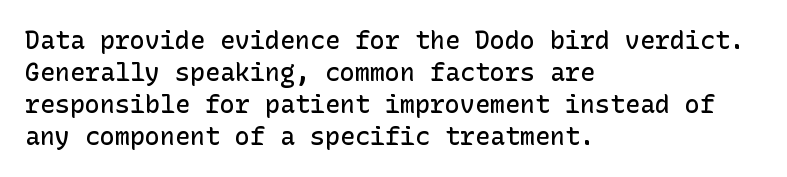
Tracking value appears to be zero — textbook default spacing. Weight check: semibold — heavier than regular, not quite bold. Line starts are locked; line ends wander. How would I describe the line gaps? Plain and ordinary. The gap between lines stays unmarked. Posture: straight, roman, zero tilt.
